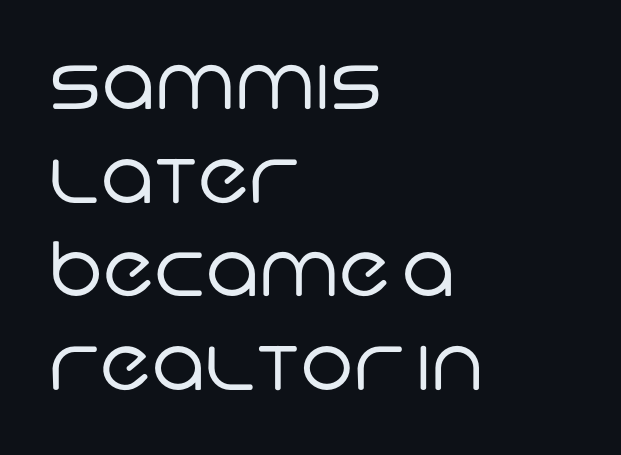
Q: Is the text bold? A: No.
Q: Is the typeface a serif or a sans-serif typeface? A: Sans-serif.
Q: Is the text underlined? A: No.
Q: How is the paragraph aligned? A: Left-aligned.
Q: Is the spacing between letters normal or unusually wide? A: Normal.
Q: Is the spacing between lines tight, normal or loose? A: Normal.
Q: Width (condensed, normal, or wide)? A: Normal.
Q: Stroke contrast? A: Low.
Q: x-height? A: Large.
Q: Monospaced? A: No.
